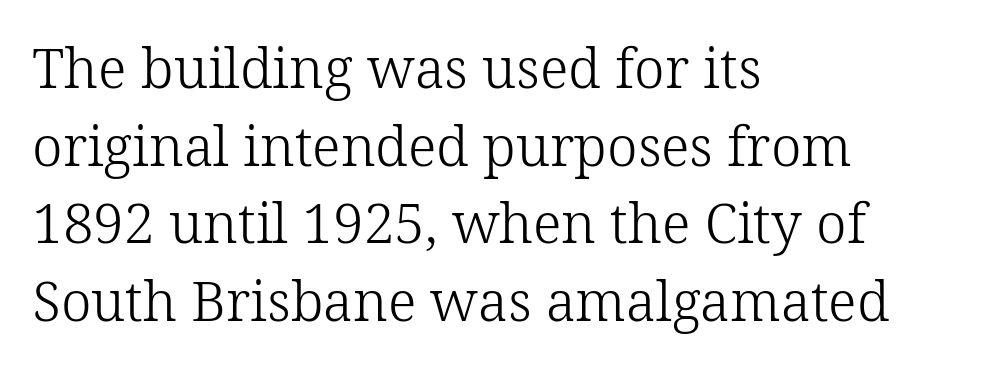
Q: Is the text bold? A: No.
Q: Is the text italic (slanted)? A: No, it is upright.
Q: Is the typeface a serif or a sans-serif typeface? A: Serif.
Q: Is the text underlined? A: No.
Q: How is the paragraph aligned? A: Left-aligned.
Q: Is the spacing between letters normal or unusually wide? A: Normal.
Q: Is the spacing between lines tight, normal or loose? A: Normal.
Q: Width (condensed, normal, or wide)? A: Normal.
Q: Stroke contrast? A: Low.
Q: x-height? A: Medium.
Q: Monospaced? A: No.
